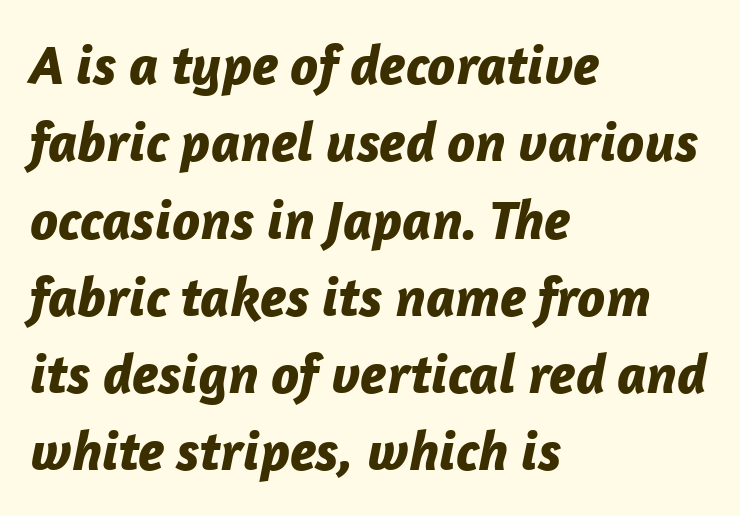
Q: Is the text bold? A: Yes.
Q: Is the text italic (slanted)? A: Yes, it leans right by about 12 degrees.
Q: Is the text underlined? A: No.
Q: How is the paragraph aligned? A: Left-aligned.
Q: Is the spacing between letters normal or unusually wide? A: Normal.
Q: Is the spacing between lines tight, normal or loose? A: Normal.
Q: Width (condensed, normal, or wide)? A: Normal.
Q: Stroke contrast? A: Low.
Q: x-height? A: Medium.
Q: Monospaced? A: No.
